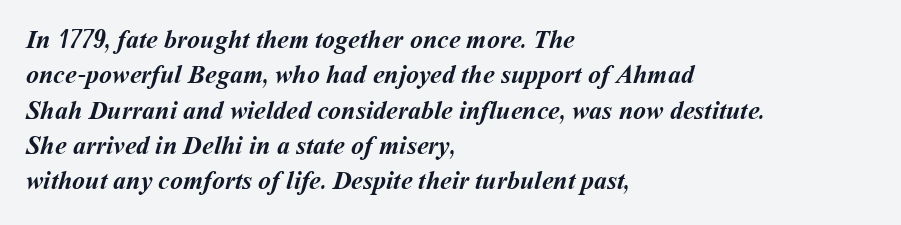
Q: Is the text bold? A: Yes.
Q: Is the text underlined? A: No.
Q: How is the paragraph aligned? A: Left-aligned.
Q: Is the spacing between letters normal or unusually wide? A: Normal.
Q: Is the spacing between lines tight, normal or loose? A: Normal.
